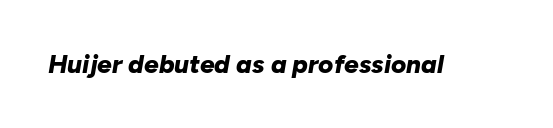
The image shows 26 px bold type, italic (leaning right); set normal letter spacing, not underlined.
